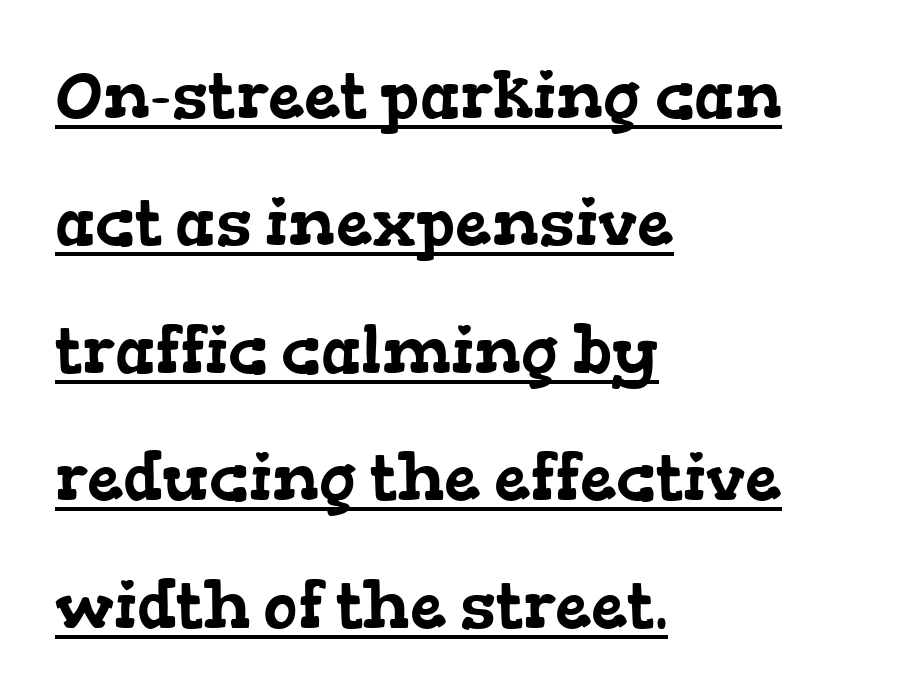
The image shows 65 px wide serif type; set left-aligned, loose line spacing (1.96x), normal letter spacing, underlined; low stroke contrast and a medium x-height.
